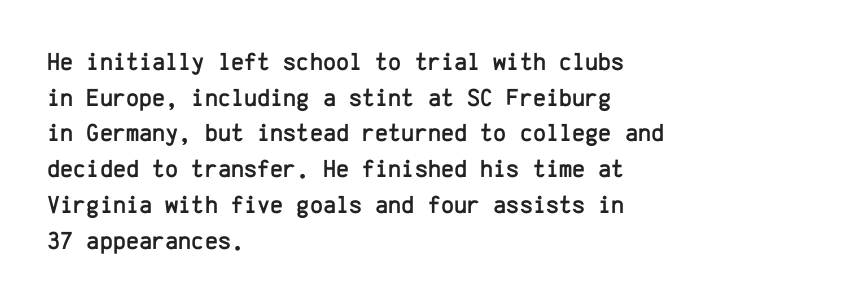
Glyph-to-glyph distance matches everyday printed text. The baseline area is clear. These lines are set flush left with a ragged right edge. Designer's note — italics off, roman on. The rendering uses a moderate line-height, typical for paragraphs.
